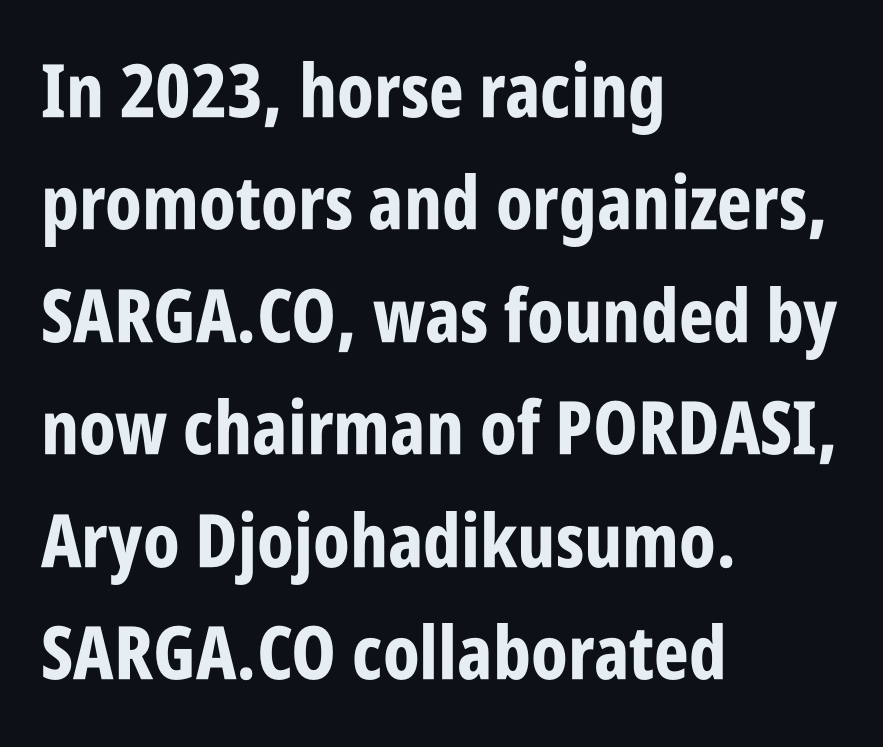
Q: Is the text bold? A: Yes.
Q: Is the text italic (slanted)? A: No, it is upright.
Q: Is the typeface a serif or a sans-serif typeface? A: Sans-serif.
Q: Is the text underlined? A: No.
Q: How is the paragraph aligned? A: Left-aligned.
Q: Is the spacing between letters normal or unusually wide? A: Normal.
Q: Is the spacing between lines tight, normal or loose? A: Normal.
Q: Width (condensed, normal, or wide)? A: Condensed.
Q: Stroke contrast? A: Low.
Q: x-height? A: Large.
Q: Monospaced? A: No.
